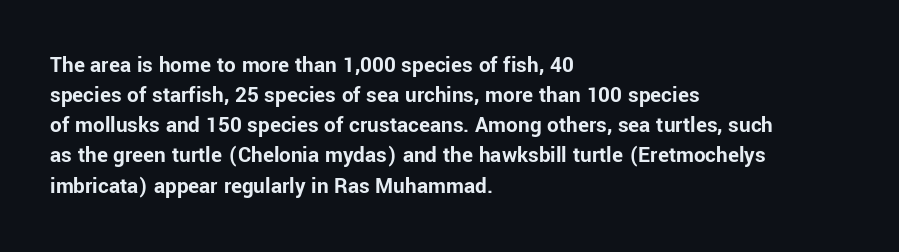
Q: Is the text bold? A: Yes.
Q: Is the text italic (slanted)? A: No, it is upright.
Q: Is the text underlined? A: No.
Q: How is the paragraph aligned? A: Left-aligned.
Q: Is the spacing between letters normal or unusually wide? A: Normal.
Q: Is the spacing between lines tight, normal or loose? A: Normal.
